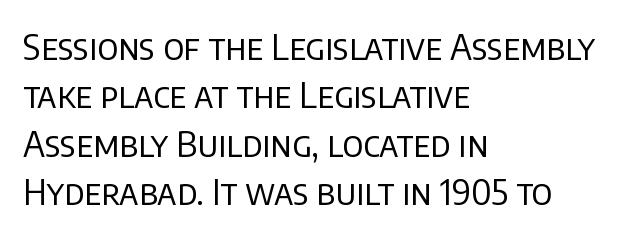
The image shows 35 px regular-weight sans-serif type, upright; set left-aligned, normal line spacing (1.38x), normal letter spacing, not underlined; low stroke contrast and a large x-height.
